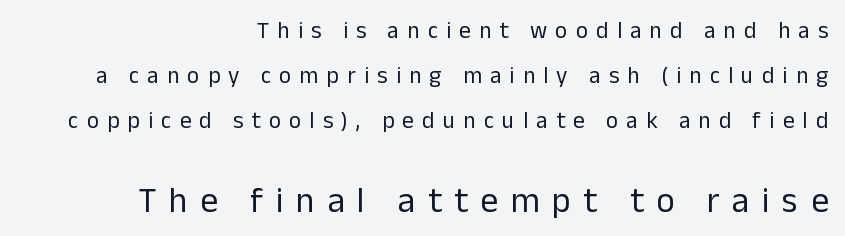
The image shows 35 px regular-weight sans-serif type, upright; set right-aligned, loose line spacing (1.95x), unusually wide letter spacing (+0.36 em), not underlined; the second (bottom) block is 1.52x larger; low stroke contrast and a medium x-height.
